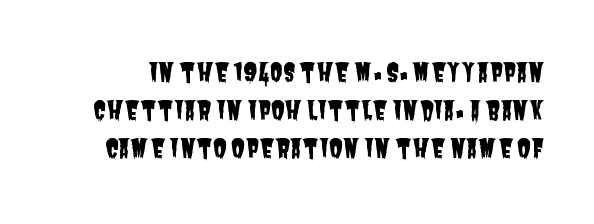
{"underline": "no", "line_spacing": "normal", "line_spacing_ratio": 1.53, "letter_spacing": "normal", "letter_spacing_em": 0.0, "glyph_px": 25}
